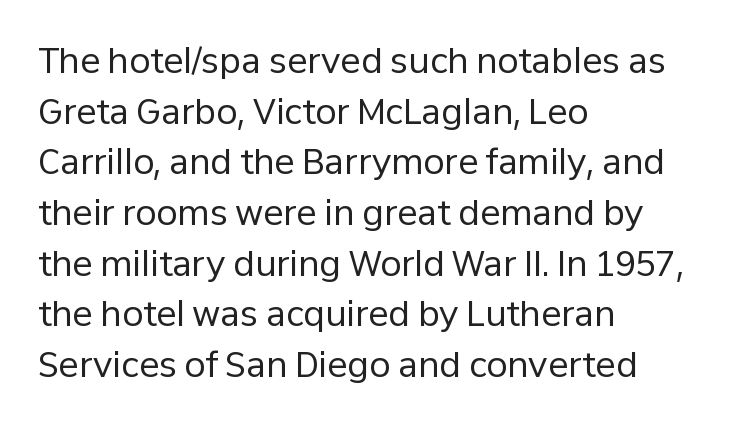
Q: Is the text bold? A: No.
Q: Is the text italic (slanted)? A: No, it is upright.
Q: Is the typeface a serif or a sans-serif typeface? A: Sans-serif.
Q: Is the text underlined? A: No.
Q: How is the paragraph aligned? A: Left-aligned.
Q: Is the spacing between letters normal or unusually wide? A: Normal.
Q: Is the spacing between lines tight, normal or loose? A: Normal.
Q: Width (condensed, normal, or wide)? A: Normal.
Q: Stroke contrast? A: Low.
Q: x-height? A: Medium.
Q: Monospaced? A: No.
